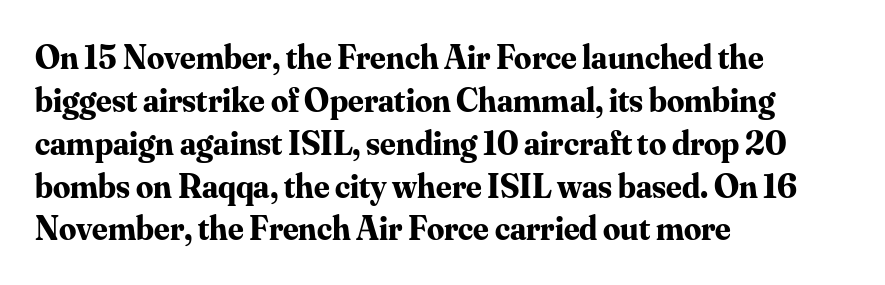
The image shows 34 px bold serif type, upright; set left-aligned, normal line spacing (1.26x), normal letter spacing, not underlined; medium stroke contrast and a small x-height.
